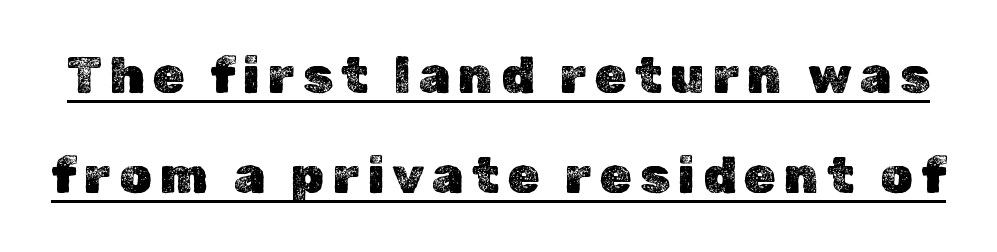
Like a heading marked for emphasis, these lines bear an underscore. In terms of leading, this rendering errs on the spacious side. Do the letters lean? They stand straight. These lines are rendered in a variable-pitch font.
